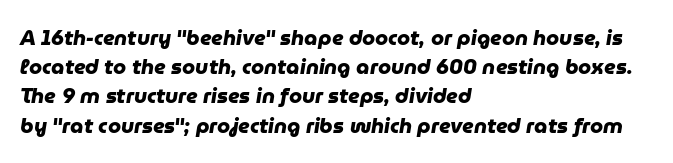
Q: Is the text bold? A: Yes.
Q: Is the text underlined? A: No.
Q: How is the paragraph aligned? A: Left-aligned.
Q: Is the spacing between letters normal or unusually wide? A: Normal.
Q: Is the spacing between lines tight, normal or loose? A: Normal.
